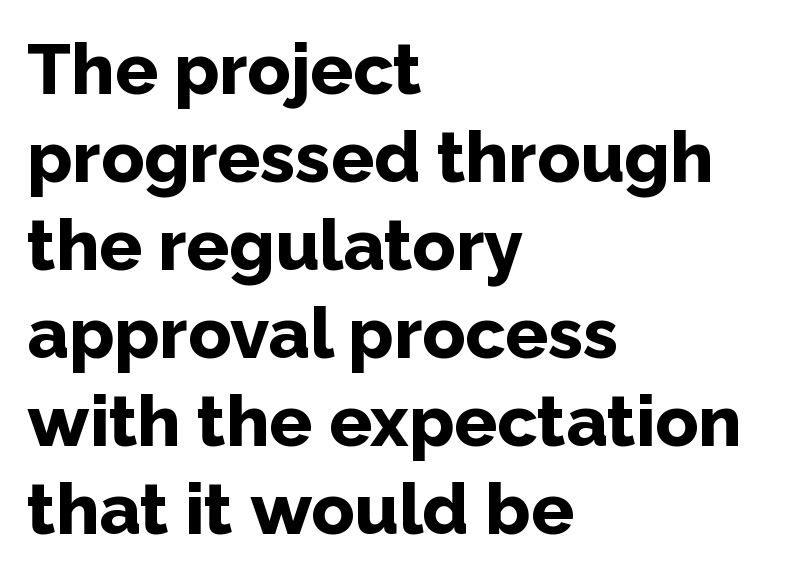
Type style note: lacks serifs. Does extra space separate the letters? No, they use regular spacing. Does the weight exceed regular? Yes, all the way to bold. Style check: upright. This sample has the flowing, uneven cadence of proportional lettering. Honestly, there is no underline to notice here at all.
